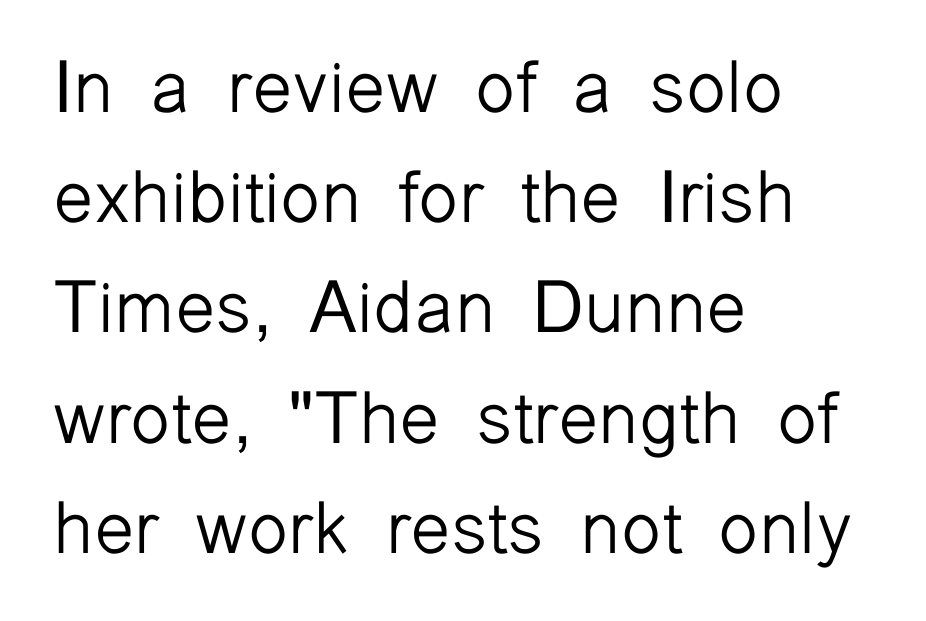
The image shows 73 px light sans-serif type, upright; set left-aligned, normal line spacing (1.51x), normal letter spacing, not underlined; low stroke contrast and a medium x-height.
